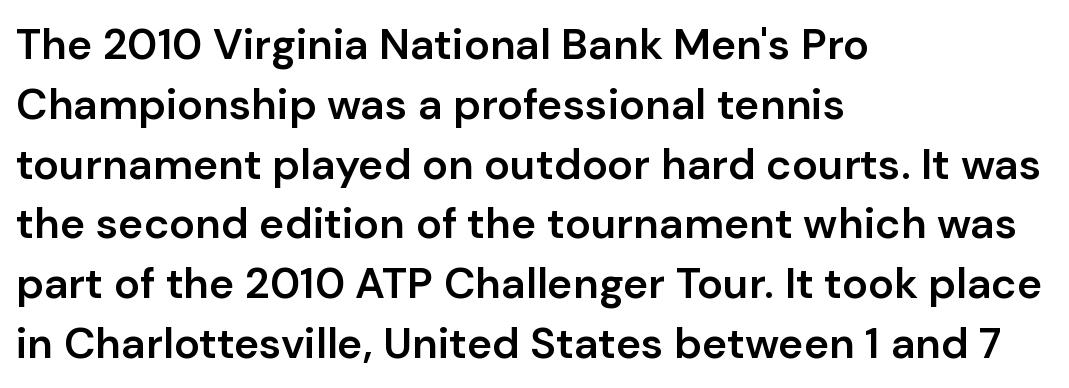
Q: Is the text bold? A: Semi-bold.
Q: Is the text italic (slanted)? A: No, it is upright.
Q: Is the typeface a serif or a sans-serif typeface? A: Sans-serif.
Q: Is the text underlined? A: No.
Q: How is the paragraph aligned? A: Left-aligned.
Q: Is the spacing between letters normal or unusually wide? A: Normal.
Q: Is the spacing between lines tight, normal or loose? A: Normal.
Q: Width (condensed, normal, or wide)? A: Normal.
Q: Stroke contrast? A: Low.
Q: x-height? A: Medium.
Q: Monospaced? A: No.
